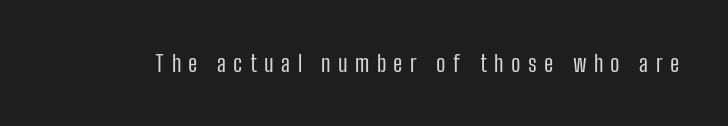
The image shows 23 px text type, upright; set unusually wide letter spacing (+0.32 em), not underlined.
